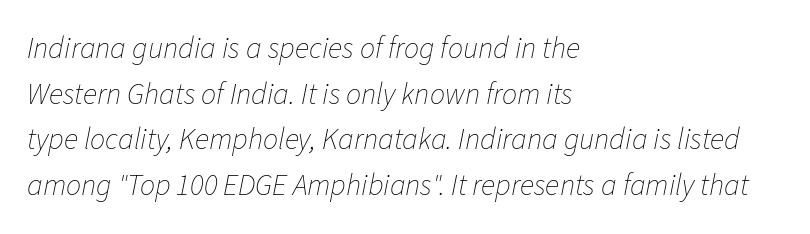
Q: Is the text bold? A: No.
Q: Is the text italic (slanted)? A: Yes, it leans right by about 11 degrees.
Q: Is the text underlined? A: No.
Q: How is the paragraph aligned? A: Left-aligned.
Q: Is the spacing between letters normal or unusually wide? A: Normal.
Q: Is the spacing between lines tight, normal or loose? A: Normal.
Q: Width (condensed, normal, or wide)? A: Normal.
Q: Stroke contrast? A: Low.
Q: x-height? A: Medium.
Q: Monospaced? A: No.
